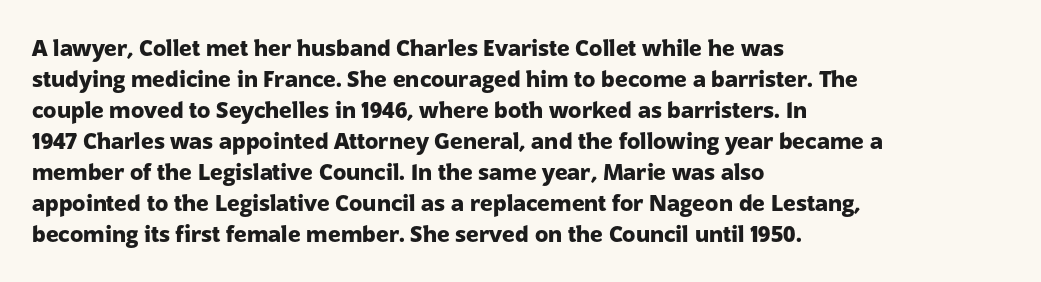
Ordinary non-slanted type is in use. The space between consecutive lines is moderate. The strokes are fattened all the way to bold. No extra tracking has been applied to these lines. Quick note: underline off. The typesetter chose a ragged-right arrangement here.
